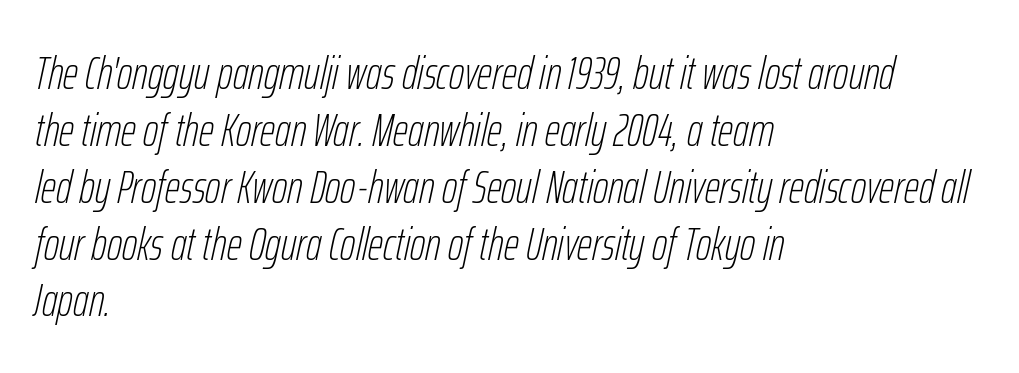
The typesetter chose a ragged-right arrangement here. This sample uses an oblique cut, with every glyph tilted off the vertical. Note the varied advance widths — an 'i' is clearly narrower than an 'm'. Heft: none added — not bold. The tracking reads as untouched default to a designer's eye. Has an underline been added? It has not.
